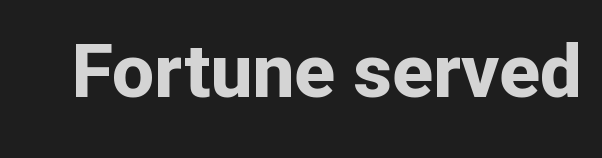
Q: Is the text bold? A: Yes.
Q: Is the text italic (slanted)? A: No, it is upright.
Q: Is the typeface a serif or a sans-serif typeface? A: Sans-serif.
Q: Is the text underlined? A: No.
Q: Is the spacing between letters normal or unusually wide? A: Normal.
Q: Width (condensed, normal, or wide)? A: Normal.
Q: Stroke contrast? A: Low.
Q: x-height? A: Medium.
Q: Monospaced? A: No.
